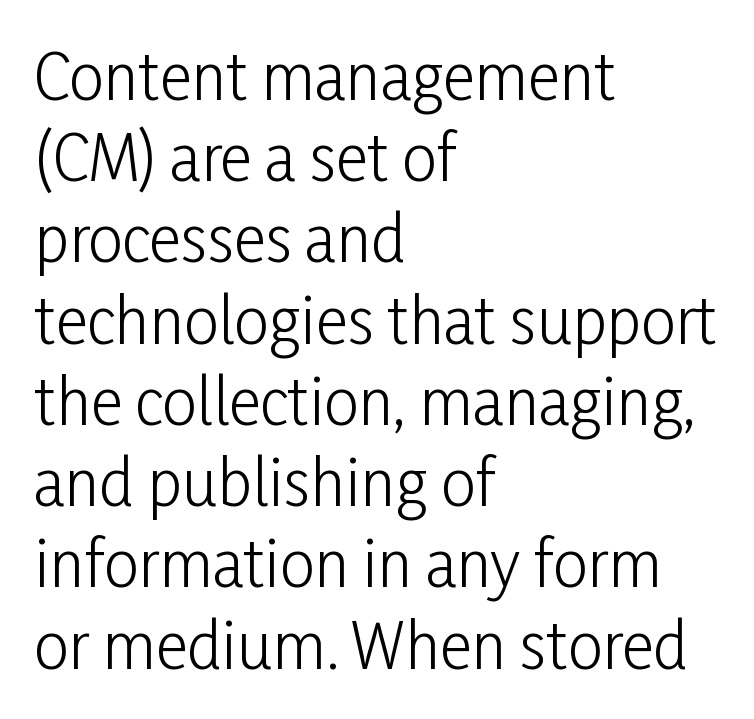
{"serif": "no", "italic": "no", "bold": "no", "weight": "light", "width": "condensed", "stroke_contrast": "low", "x_height": "medium", "monospaced": "no", "underline": "no", "align": "left", "line_spacing": "normal", "line_spacing_ratio": 1.31, "letter_spacing": "normal", "letter_spacing_em": 0.0, "glyph_px": 62}
